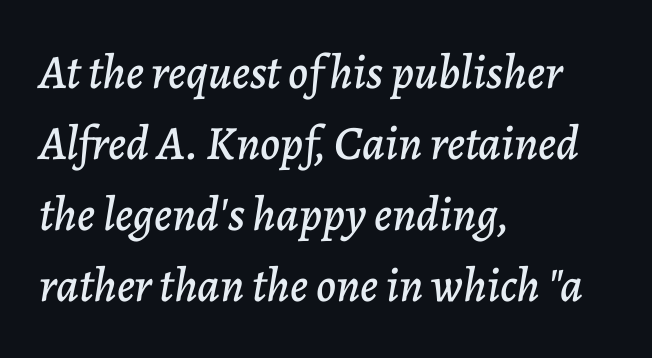
{"italic": "yes", "lean": "right", "slant_degrees": 7, "width": "normal", "stroke_contrast": "low", "x_height": "medium", "monospaced": "no", "underline": "no", "align": "left", "line_spacing": "normal", "line_spacing_ratio": 1.48, "letter_spacing": "normal", "letter_spacing_em": 0.0, "glyph_px": 48}
